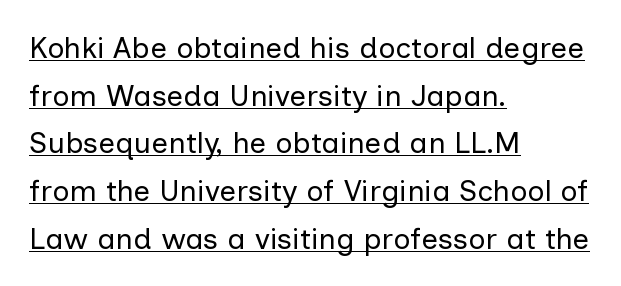
The image shows 30 px regular-weight sans-serif type, upright; set left-aligned, normal line spacing (1.59x), normal letter spacing, underlined; low stroke contrast and a medium x-height.
